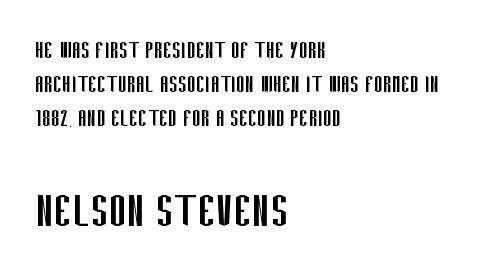
Q: Is the text bold? A: No.
Q: Is the text italic (slanted)? A: No, it is upright.
Q: Is the typeface a serif or a sans-serif typeface? A: Sans-serif.
Q: Is the text underlined? A: No.
Q: How is the paragraph aligned? A: Left-aligned.
Q: Is the spacing between letters normal or unusually wide? A: Normal.
Q: Is the spacing between lines tight, normal or loose? A: Normal.
Q: Which block of text is set in a larger size, the first (top) or the second (bottom)? A: The second (bottom) one.
Q: Width (condensed, normal, or wide)? A: Condensed.
Q: Stroke contrast? A: Low.
Q: x-height? A: Large.
Q: Monospaced? A: No.
